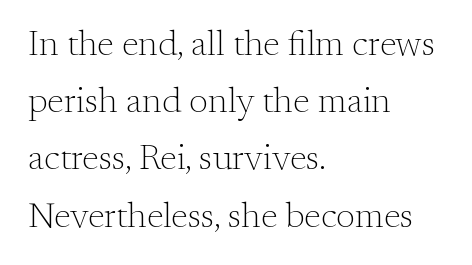
The image shows 36 px light serif type, upright; set left-aligned, normal line spacing (1.59x), normal letter spacing, not underlined; medium stroke contrast and a small x-height.
